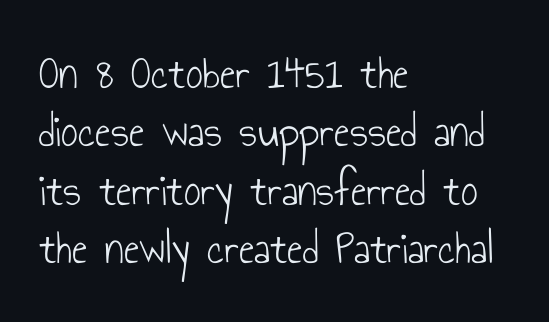
The image shows 47 px light, condensed sans-serif type, upright; set left-aligned, line spacing 1.24x, normal letter spacing, not underlined; low stroke contrast and a small x-height.
